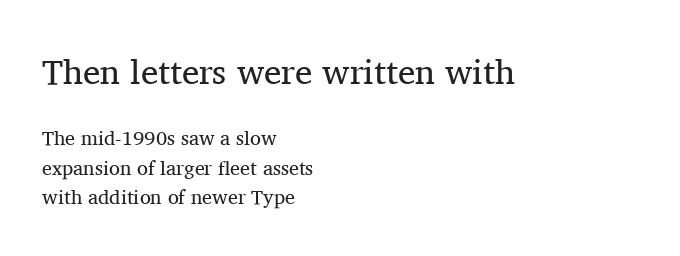
Here the glyphs are tracked normally, forming tight word shapes. Whoever set this made the first block the dominant, larger element. Any mark beneath the type? The region is blank. This sample uses an upright cut, with every glyph sitting square on the baseline. Stroke thickness stays within the range of a standard reading face or lighter. You could not count columns in this text — the font is proportionally spaced.
